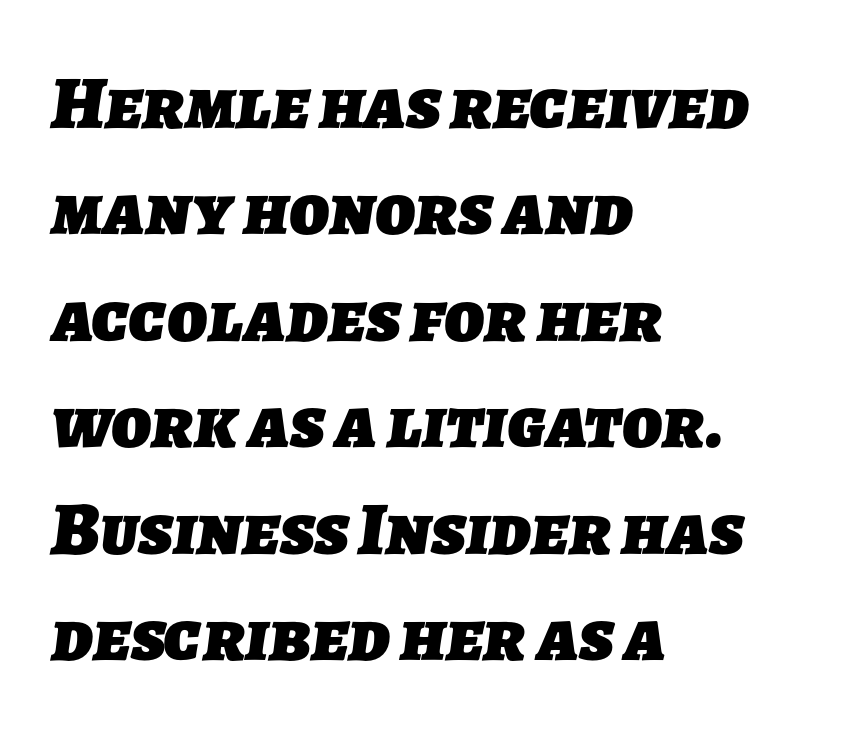
The passage shown is typed in a proportional face where columns would drift. Each glyph is drawn with heavy, bold strokes. The font family rendered here belongs to the sans-serif group. Students, observe: this is what conventionally led text looks like. The space beneath each line is pristine and unruled.
